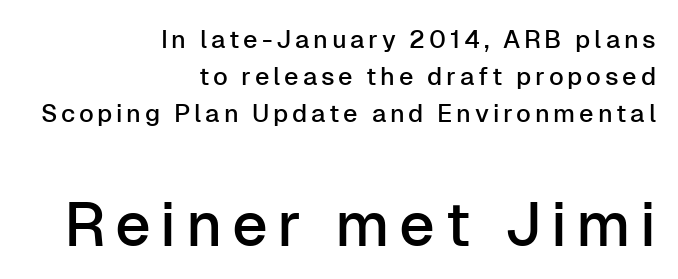
The image shows 62 px sans-serif type, upright; set right-aligned, normal line spacing (1.49x), not underlined; the second (bottom) block is 2.48x larger; low stroke contrast and a medium x-height.
